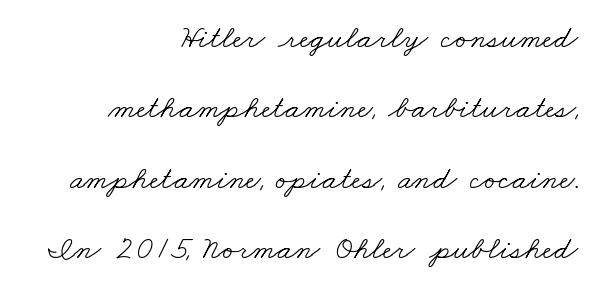
{"serif": "yes", "bold": "no", "weight": "light", "width": "wide", "stroke_contrast": "low", "x_height": "small", "monospaced": "no", "underline": "no", "align": "right", "line_spacing": "loose", "line_spacing_ratio": 2.13, "letter_spacing": "normal", "letter_spacing_em": 0.0, "glyph_px": 33}
